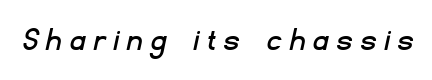
The image shows 35 px sans-serif type; set unusually wide letter spacing (+0.27 em), not underlined; low stroke contrast and a small x-height.
